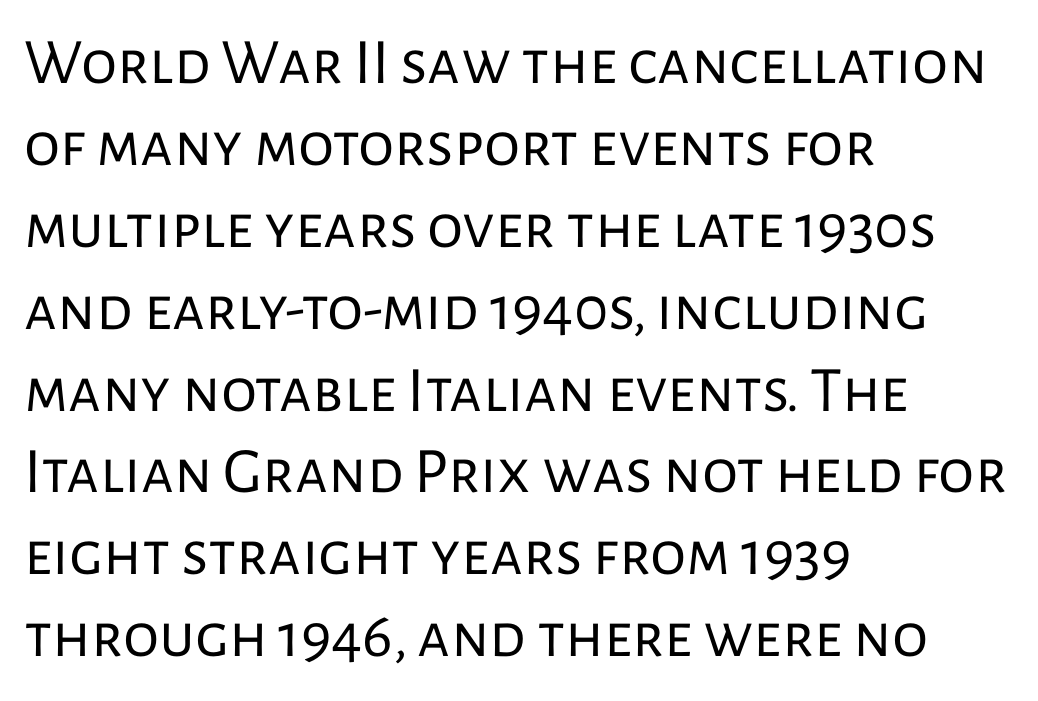
Spacing verdict: proportional, widths tailored to each character. This is the regular roman posture of the typeface. Baseline-to-baseline distance is the conventional proportion of letter height. Short note: letters normally spaced. Compared with a typical body face, this is equally light or lighter still. Unmarked baselines from the first word to the last.
